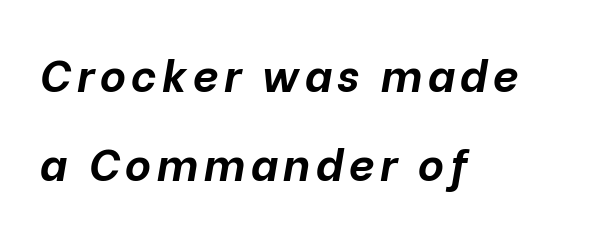
{"italic": "yes", "lean": "right", "slant_degrees": 10, "bold": "yes", "weight": "bold", "width": "normal", "stroke_contrast": "low", "x_height": "medium", "monospaced": "no", "underline": "no", "align": "left", "line_spacing": "loose", "line_spacing_ratio": 1.97, "glyph_px": 45}
